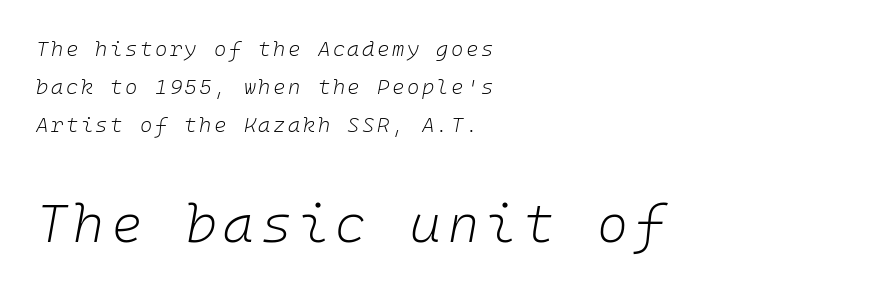
A bare baseline throughout the passage. Where is the straight margin? On the left. Does the lettering tilt? It does — this is italic. You could count columns in this text — the font is strictly monospaced.
